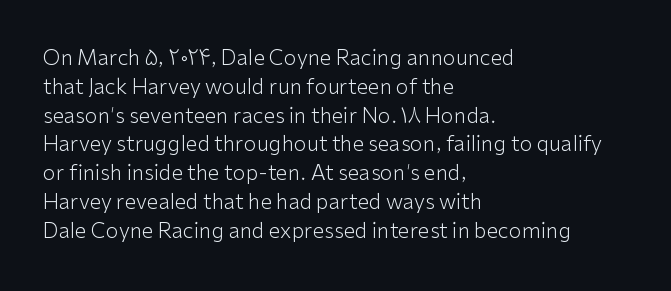
The image shows 21 px text type, upright; set left-aligned, normal line spacing (1.37x), normal letter spacing, not underlined.
